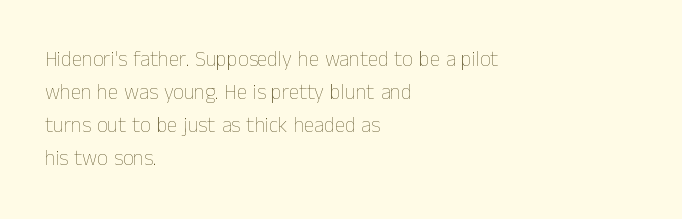
The image shows 21 px text type, upright; set left-aligned, normal line spacing (1.57x), normal letter spacing, not underlined.
